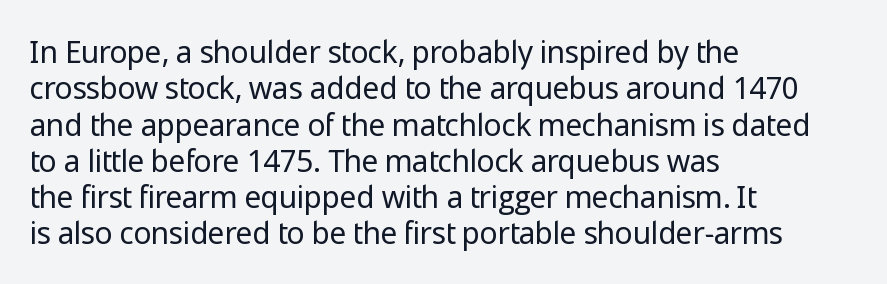
The image shows 30 px regular-weight sans-serif type, upright; set left-aligned, line spacing 1.21x, normal letter spacing, not underlined; low stroke contrast and a medium x-height.
